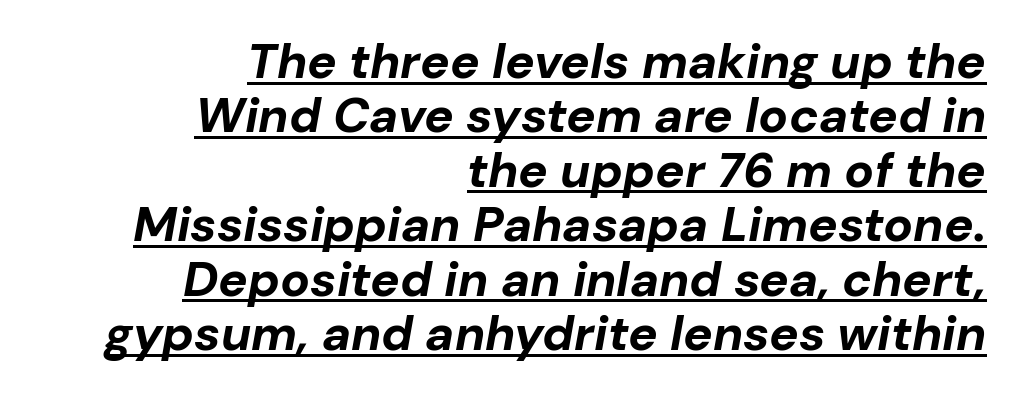
{"italic": "yes", "lean": "right", "slant_degrees": 10, "bold": "yes", "weight": "bold", "width": "normal", "stroke_contrast": "low", "x_height": "medium", "monospaced": "no", "underline": "yes", "align": "right", "line_spacing": "tight", "line_spacing_ratio": 1.11, "letter_spacing": "normal", "letter_spacing_em": 0.0, "glyph_px": 49}
